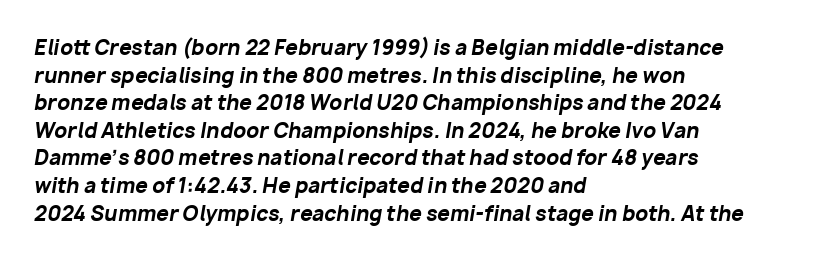
The image shows 20 px bold type, italic (leaning right); set left-aligned, normal line spacing (1.38x), normal letter spacing, not underlined.
